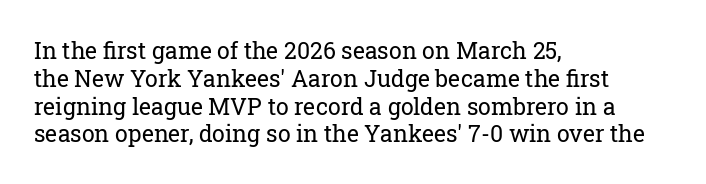
Q: Is the text bold? A: No.
Q: Is the text italic (slanted)? A: No, it is upright.
Q: Is the text underlined? A: No.
Q: How is the paragraph aligned? A: Left-aligned.
Q: Is the spacing between letters normal or unusually wide? A: Normal.
